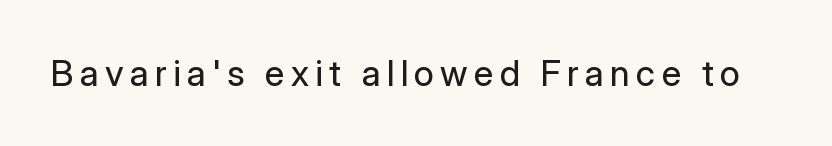
No italicization has been applied; the sample stays upright. Stems and bowls with no extra thickness — not bold. Descender tails drop into unmarked territory. Looks like regular typesetting: each glyph gets only the width it needs. A typesetter would label this face a sans.
